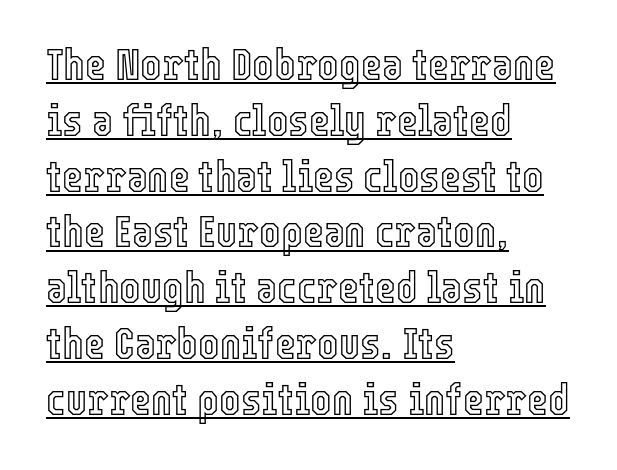
{"italic": "no", "width": "condensed", "x_height": "medium", "monospaced": "no", "underline": "yes", "align": "left", "line_spacing_ratio": 1.24, "letter_spacing": "normal", "letter_spacing_em": 0.0, "glyph_px": 45}
